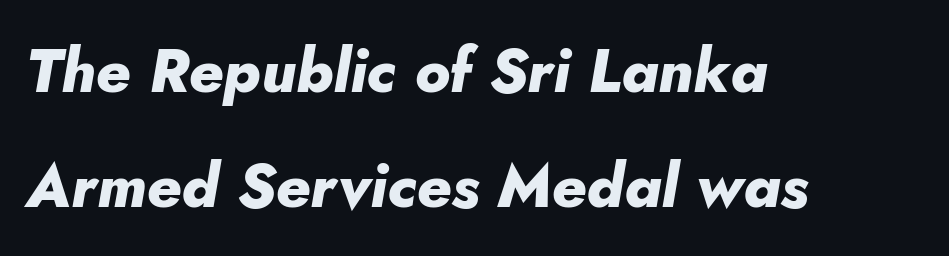
{"italic": "yes", "lean": "right", "slant_degrees": 10, "bold": "yes", "weight": "heavy", "width": "normal", "stroke_contrast": "low", "x_height": "small", "monospaced": "no", "underline": "no", "align": "left", "line_spacing_ratio": 1.88, "letter_spacing": "normal", "letter_spacing_em": 0.0, "glyph_px": 61}
